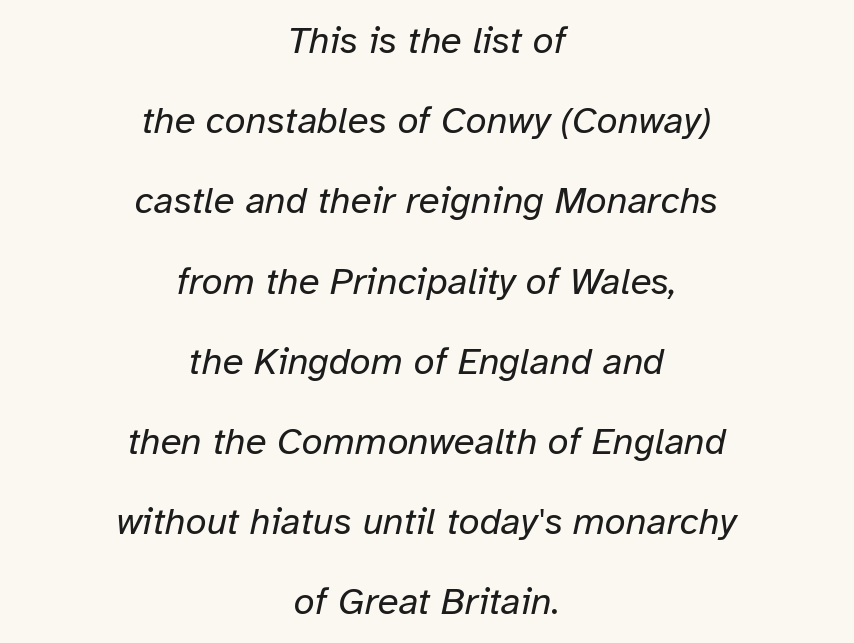
{"italic": "yes", "lean": "right", "slant_degrees": 12, "bold": "no", "weight": "regular", "width": "normal", "stroke_contrast": "low", "x_height": "medium", "monospaced": "no", "underline": "no", "align": "center", "line_spacing": "loose", "line_spacing_ratio": 2.11, "letter_spacing": "normal", "letter_spacing_em": 0.0, "glyph_px": 38}
